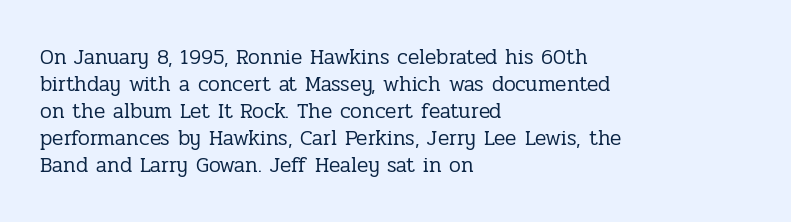
These lines keep a tight, regular rhythm from letter to letter. The rows are spaced the way most documents space them. Nothing heavy about these letters — not bold at all. A roman cut, with each character standing at attention. Check under the words: just untouched page. All the whitespace from short lines collects on the right.
